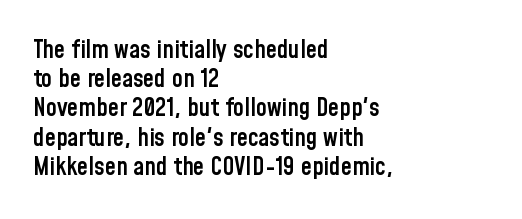
{"italic": "no", "bold": "semi", "underline": "no", "align": "left", "line_spacing_ratio": 1.17, "letter_spacing": "normal", "letter_spacing_em": 0.0, "glyph_px": 25}
